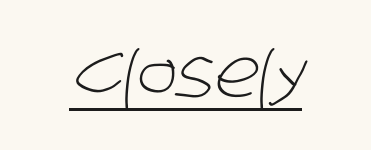
Q: Is the text bold? A: No.
Q: Is the typeface a serif or a sans-serif typeface? A: Sans-serif.
Q: Is the text underlined? A: Yes.
Q: Is the spacing between letters normal or unusually wide? A: Normal.
Q: Width (condensed, normal, or wide)? A: Condensed.
Q: Stroke contrast? A: Low.
Q: x-height? A: Large.
Q: Monospaced? A: No.
